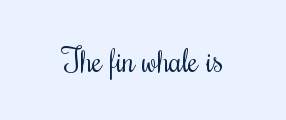
The image shows 31 px regular-weight, condensed type; set normal letter spacing, not underlined; medium stroke contrast and a small x-height.
